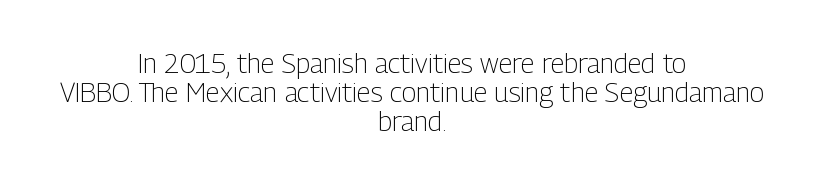
{"italic": "no", "bold": "no", "underline": "no", "align": "center", "line_spacing": "tight", "line_spacing_ratio": 1.07, "letter_spacing": "normal", "letter_spacing_em": 0.0, "glyph_px": 27}
